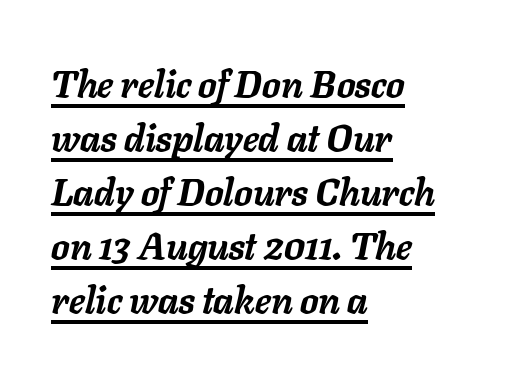
The image shows 37 px semibold type, italic (leaning right); set left-aligned, normal line spacing (1.46x), normal letter spacing, underlined; low stroke contrast and a medium x-height.
